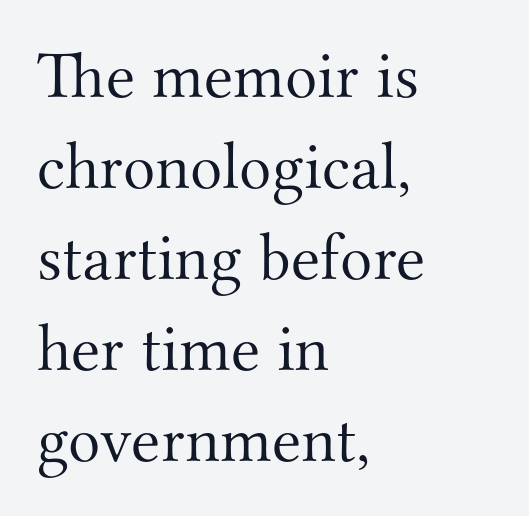
{"serif": "yes", "italic": "no", "bold": "no", "weight": "light", "width": "normal", "stroke_contrast": "medium", "x_height": "small", "monospaced": "no", "underline": "no", "align": "left", "line_spacing": "normal", "line_spacing_ratio": 1.36, "letter_spacing": "normal", "letter_spacing_em": 0.0, "glyph_px": 67}
